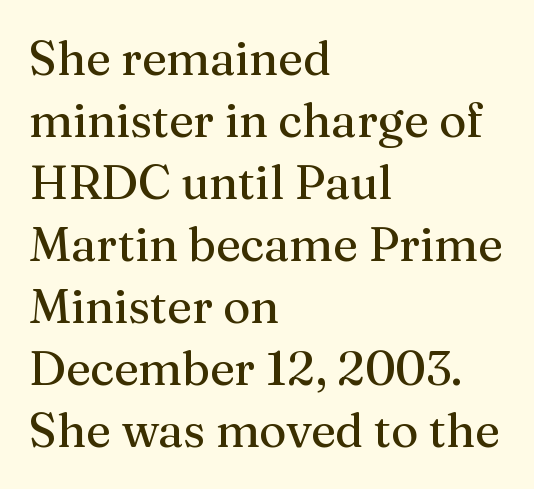
Each word holds together tightly as a unit, with standard inter-letter gaps. In terms of posture, this sample is upright. The passage shown is typed in a proportional face where columns would drift. Old-style or modern, the face here clearly has serifs.
